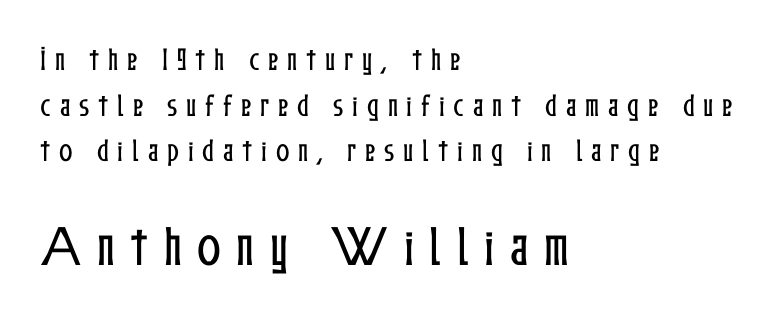
The image shows 44 px condensed type, upright; set left-aligned, line spacing 1.83x, unusually wide letter spacing (+0.35 em), not underlined; the second (bottom) block is 1.76x larger; low stroke contrast and a medium x-height.
